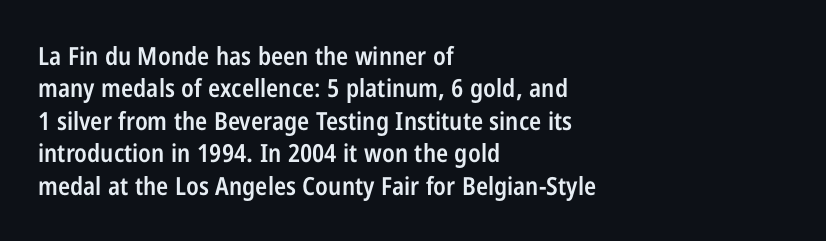
Q: Is the text bold? A: Semi-bold.
Q: Is the text italic (slanted)? A: No, it is upright.
Q: Is the text underlined? A: No.
Q: How is the paragraph aligned? A: Left-aligned.
Q: Is the spacing between letters normal or unusually wide? A: Normal.
Q: Is the spacing between lines tight, normal or loose? A: Normal.
